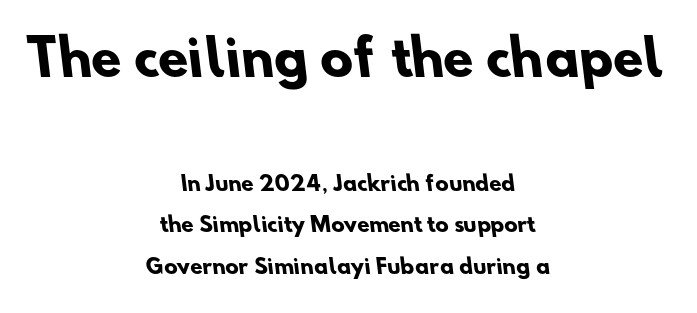
{"serif": "no", "bold": "yes", "weight": "heavy", "width": "normal", "stroke_contrast": "low", "x_height": "small", "monospaced": "no", "underline": "no", "align": "center", "line_spacing": "loose", "line_spacing_ratio": 2.09, "letter_spacing": "normal", "letter_spacing_em": 0.0, "larger_block": "first", "size_ratio": 2.45, "glyph_px": 49}
